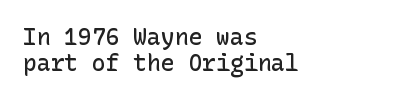
The ragged edge is on the right, which tells us the setting is flush left. Whoever set this chose condensed vertical rhythm over breathing room. Each word holds together tightly as a unit, with standard inter-letter gaps. Quick note: not italic, upright.
